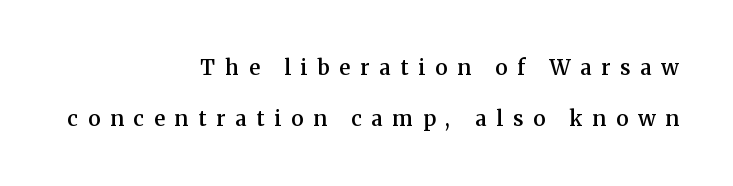
Horizontal bands of white between lines are thick stripes. Each glyph is drawn with semibold strokes, heavier than normal yet not fully bold. This rendering widens character spacing well past its baseline value. Tall strokes in this sample are plumb rather than angled. Short and long lines alike share a common ending point at right. Any mark beneath the type? The region is blank.
